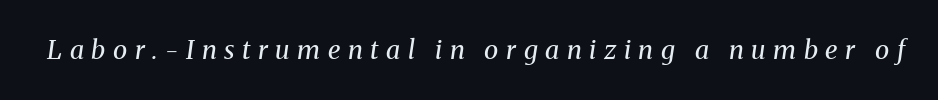
Q: Is the text bold? A: No.
Q: Is the text italic (slanted)? A: Yes, it leans right by about 8 degrees.
Q: Is the text underlined? A: No.
Q: Is the spacing between letters normal or unusually wide? A: Unusually wide.
